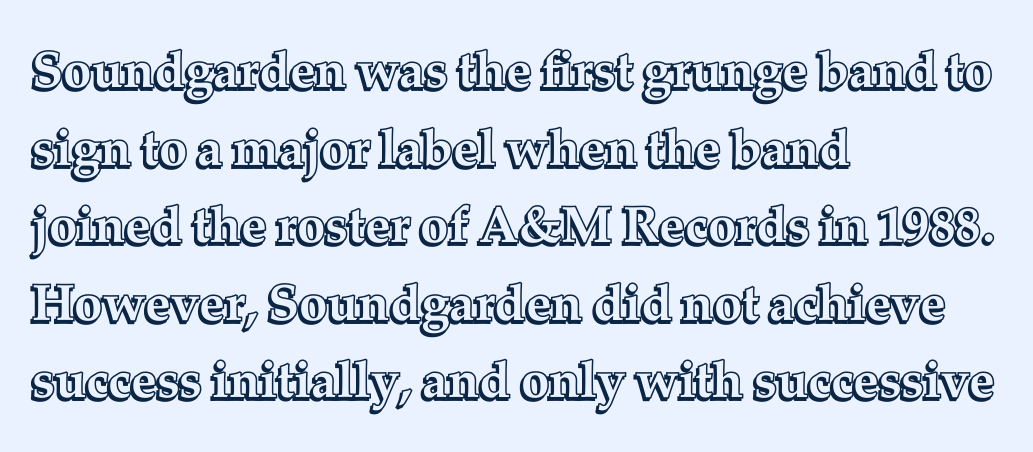
Q: Is the text italic (slanted)? A: No, it is upright.
Q: Is the text underlined? A: No.
Q: How is the paragraph aligned? A: Left-aligned.
Q: Is the spacing between letters normal or unusually wide? A: Normal.
Q: Is the spacing between lines tight, normal or loose? A: Normal.
Q: Width (condensed, normal, or wide)? A: Normal.
Q: x-height? A: Medium.
Q: Monospaced? A: No.
